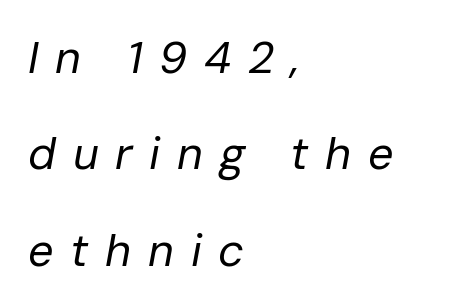
The passage shown has open, widely tracked lettering throughout. The rendering uses a large line-height, opening up the rows. Posture: slanted. Stem width sits at or under what a default text font uses.
